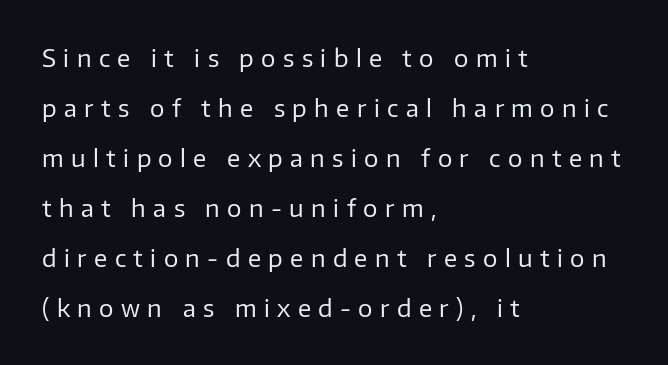
Bold? No — there's no thickening of the strokes. Regarding leading, the lines here are spaced well apart. The paragraph has a hard left edge and a soft right edge. The type sits square on the baseline with zero lean.
